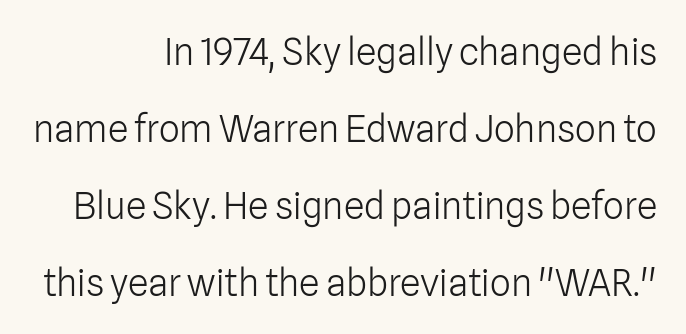
{"serif": "no", "italic": "no", "bold": "no", "weight": "light", "width": "normal", "stroke_contrast": "low", "x_height": "medium", "monospaced": "no", "underline": "no", "align": "right", "line_spacing": "loose", "line_spacing_ratio": 2.08, "letter_spacing": "normal", "letter_spacing_em": 0.0, "glyph_px": 37}
